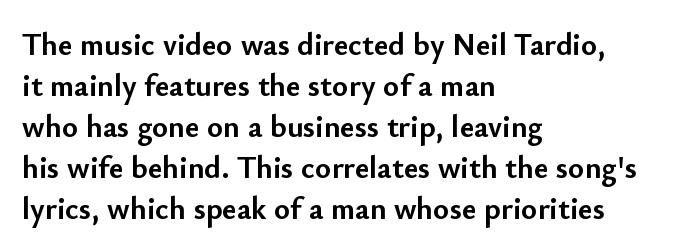
A roman cut, with each character standing at attention. Here the designer chose a conventional face with non-uniform glyph widths. Check the space under the baseline: it is left empty. Interline gaps are of average width in this sample. Caption: standard tracking, unaltered.
